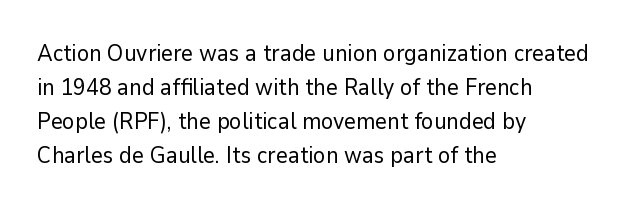
The image shows 23 px text type, upright; set left-aligned, normal line spacing (1.48x), normal letter spacing, not underlined.
